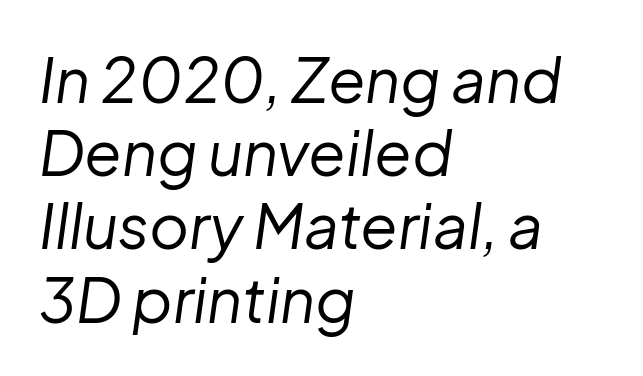
The weight would be labelled regular, book, light, or lighter still. An italicized treatment has been applied to the whole sample. Horizontal alignment here is leftward, the default for most running prose. This rendering leaves character spacing at its baseline value.
